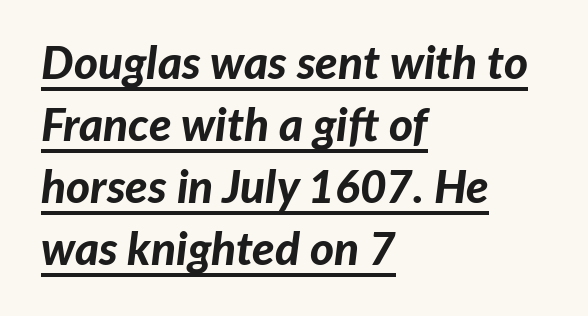
The image shows 46 px bold type, italic (leaning right); set left-aligned, normal line spacing (1.35x), normal letter spacing, underlined; low stroke contrast and a medium x-height.
